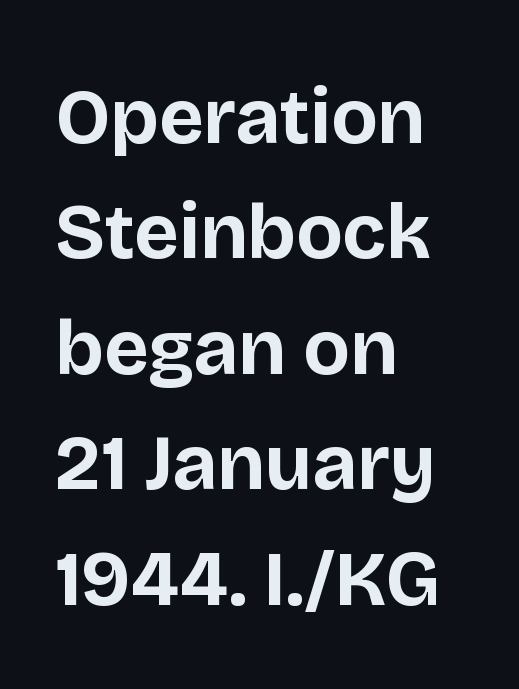
The image shows 77 px bold sans-serif type, upright; set left-aligned, normal line spacing (1.5x), normal letter spacing, not underlined; low stroke contrast and a large x-height.
